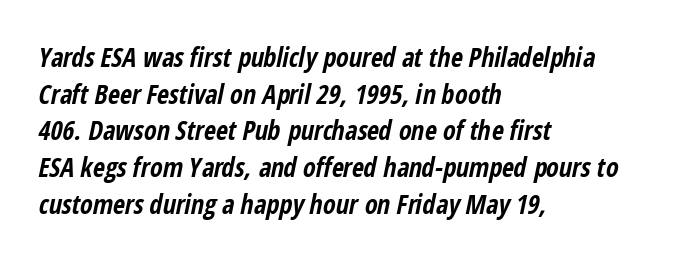
Q: Is the text bold? A: Yes.
Q: Is the text italic (slanted)? A: Yes, it leans right by about 12 degrees.
Q: Is the text underlined? A: No.
Q: How is the paragraph aligned? A: Left-aligned.
Q: Is the spacing between letters normal or unusually wide? A: Normal.
Q: Is the spacing between lines tight, normal or loose? A: Normal.
